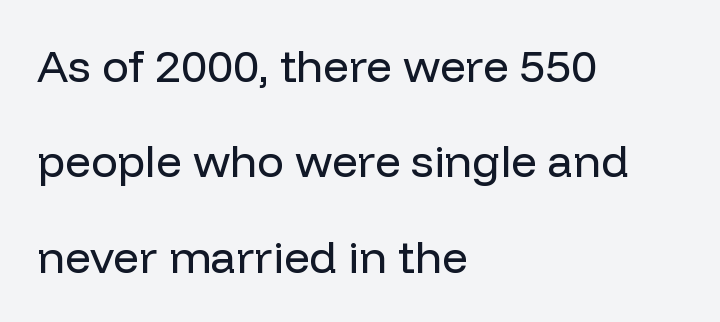
Q: Is the text bold? A: No.
Q: Is the text italic (slanted)? A: No, it is upright.
Q: Is the typeface a serif or a sans-serif typeface? A: Sans-serif.
Q: Is the text underlined? A: No.
Q: How is the paragraph aligned? A: Left-aligned.
Q: Is the spacing between letters normal or unusually wide? A: Normal.
Q: Is the spacing between lines tight, normal or loose? A: Loose.
Q: Width (condensed, normal, or wide)? A: Normal.
Q: Stroke contrast? A: Low.
Q: x-height? A: Medium.
Q: Monospaced? A: No.
